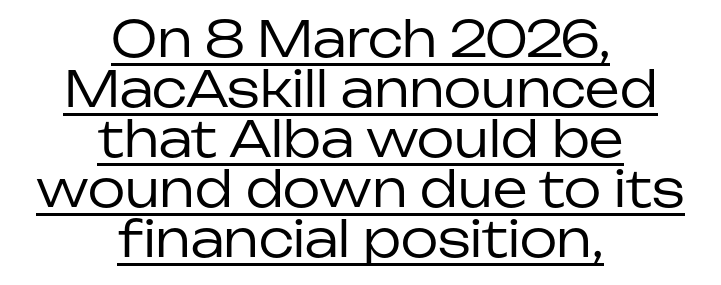
Vertical spacing — tight. Stroke thickness stays within the range of a standard reading face or lighter. Spacing verdict: proportional, widths tailored to each character. The letters stand upright; this is a roman face. The tracking reads as untouched default to a designer's eye.
